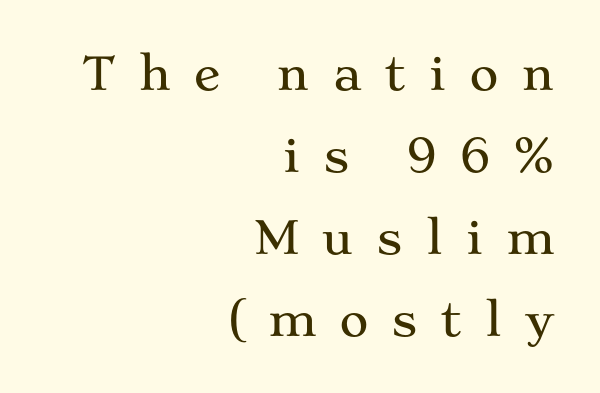
The image shows 45 px wide serif type, upright; set right-aligned, line spacing 1.82x, unusually wide letter spacing (+0.49 em), not underlined; medium stroke contrast and a medium x-height.
